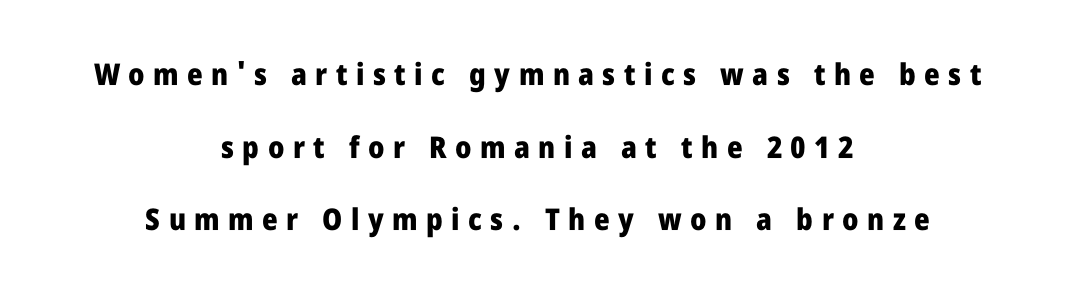
Whoever set this chose breathing room over compactness in the vertical rhythm. The letterforms stand isolated, each surrounded by extra space. The type sits square on the baseline with zero lean. The glyphs are unaccompanied by any horizontal stroke below them. The setting favours the middle, as headings and verse often do.
